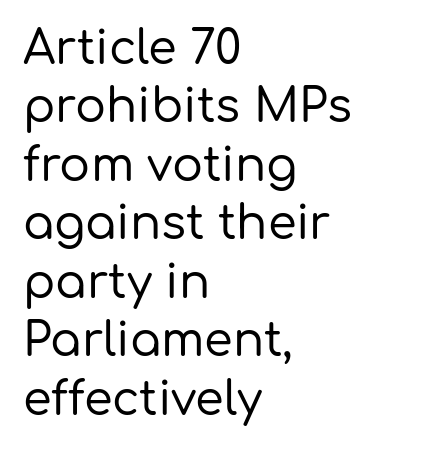
{"serif": "no", "italic": "no", "width": "normal", "stroke_contrast": "low", "x_height": "medium", "monospaced": "no", "underline": "no", "align": "left", "line_spacing": "normal", "line_spacing_ratio": 1.27, "letter_spacing": "normal", "letter_spacing_em": 0.0, "glyph_px": 46}
